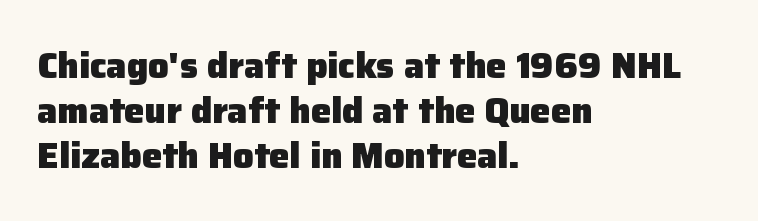
{"serif": "no", "italic": "no", "bold": "yes", "weight": "heavy", "width": "normal", "stroke_contrast": "low", "x_height": "medium", "monospaced": "no", "underline": "no", "align": "left", "line_spacing": "normal", "line_spacing_ratio": 1.25, "letter_spacing": "normal", "letter_spacing_em": 0.0, "glyph_px": 36}
